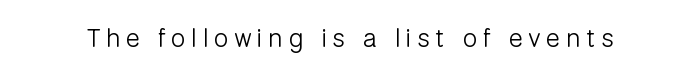
{"italic": "no", "bold": "no", "underline": "no", "letter_spacing": "wide", "letter_spacing_em": 0.22, "glyph_px": 26}
